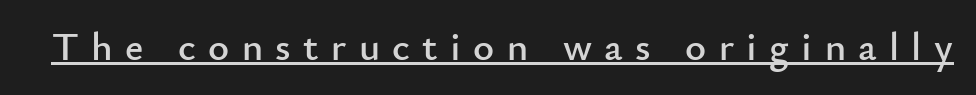
Q: Is the text italic (slanted)? A: No, it is upright.
Q: Is the typeface a serif or a sans-serif typeface? A: Sans-serif.
Q: Is the text underlined? A: Yes.
Q: Is the spacing between letters normal or unusually wide? A: Unusually wide.
Q: Width (condensed, normal, or wide)? A: Normal.
Q: Stroke contrast? A: Low.
Q: x-height? A: Small.
Q: Monospaced? A: No.
